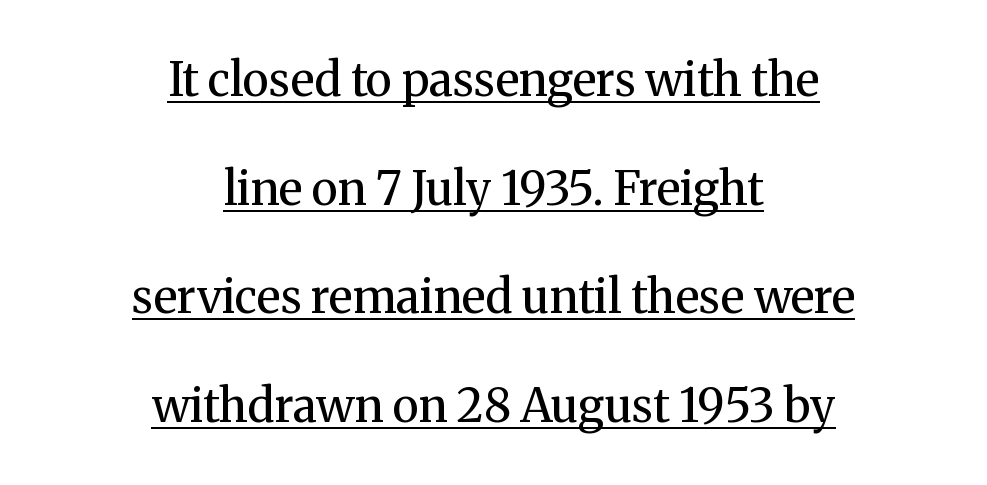
The horizontal fit of the characters is conventional and even. Check where the strokes stop: tiny serifs finish them off. If you folded the block vertically in half, each line would mirror itself in length. The typography opts for an upright posture over an oblique one. Reading down the column, the eye jumps a long way to each next line.
